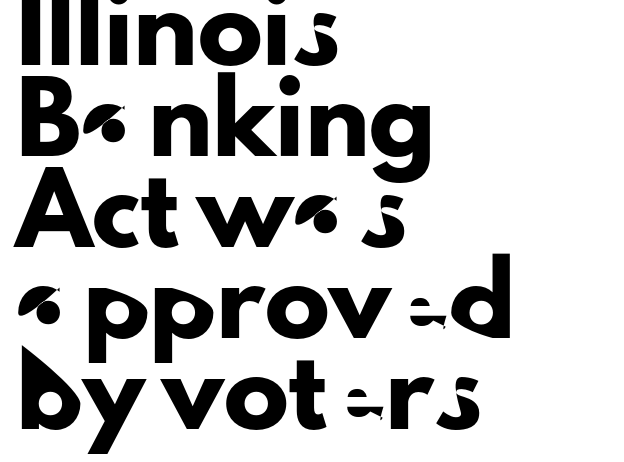
Q: Is the text italic (slanted)? A: No, it is upright.
Q: Is the typeface a serif or a sans-serif typeface? A: Sans-serif.
Q: Is the text underlined? A: No.
Q: How is the paragraph aligned? A: Left-aligned.
Q: Is the spacing between letters normal or unusually wide? A: Normal.
Q: Is the spacing between lines tight, normal or loose? A: Normal.
Q: Width (condensed, normal, or wide)? A: Normal.
Q: Stroke contrast? A: Low.
Q: x-height? A: Small.
Q: Monospaced? A: No.
